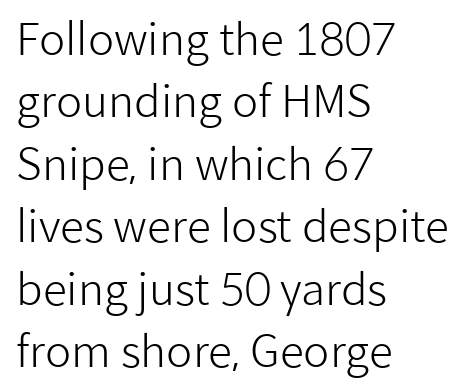
The space beneath each line is pristine and unruled. The axis of the letterforms is exactly vertical. Nope, no serifs anywhere on these letters. No letter is thick-stroked: the sample isn't bold. Spacing verdict: proportional, widths tailored to each character. The lines are quadded left.
